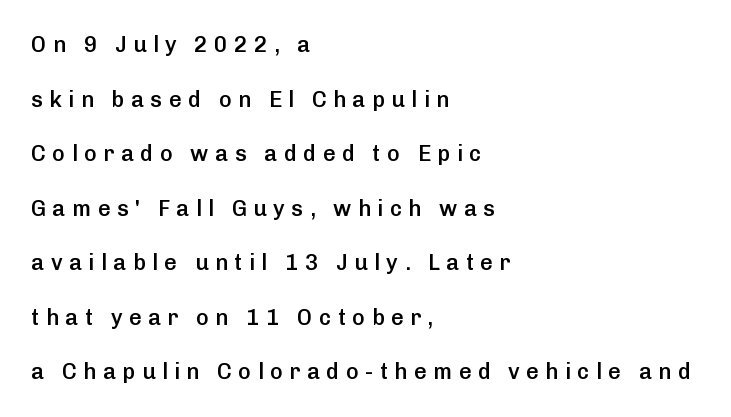
{"italic": "no", "bold": "semi", "underline": "no", "align": "left", "line_spacing": "loose", "line_spacing_ratio": 2.48, "letter_spacing": "wide", "letter_spacing_em": 0.29, "glyph_px": 22}
